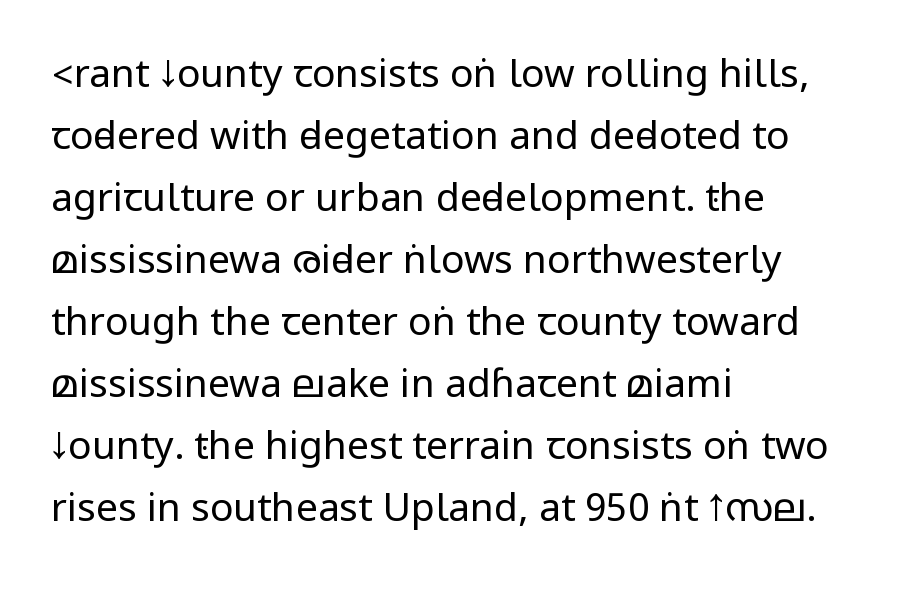
Q: Is the text bold? A: No.
Q: Is the text italic (slanted)? A: No, it is upright.
Q: Is the typeface a serif or a sans-serif typeface? A: Sans-serif.
Q: Is the text underlined? A: No.
Q: How is the paragraph aligned? A: Left-aligned.
Q: Is the spacing between letters normal or unusually wide? A: Normal.
Q: Is the spacing between lines tight, normal or loose? A: Normal.
Q: Width (condensed, normal, or wide)? A: Condensed.
Q: Stroke contrast? A: Low.
